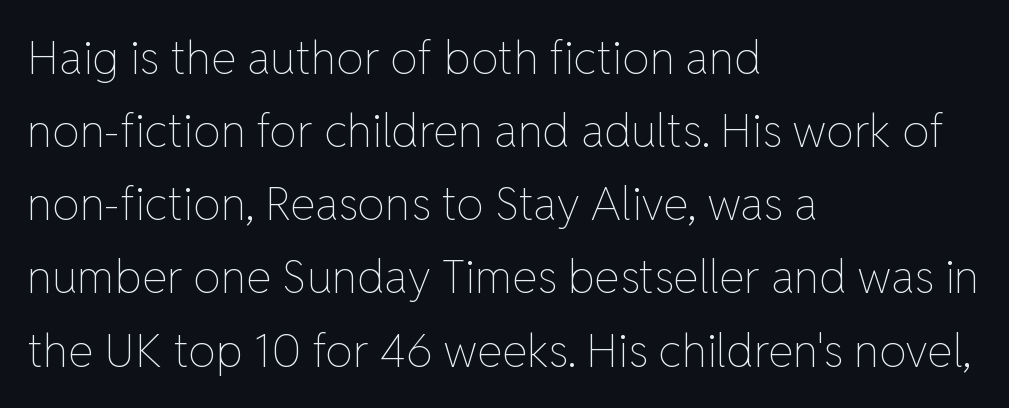
The image shows 46 px thin type, upright; set left-aligned, normal line spacing (1.59x), normal letter spacing, not underlined; low stroke contrast and a medium x-height.
